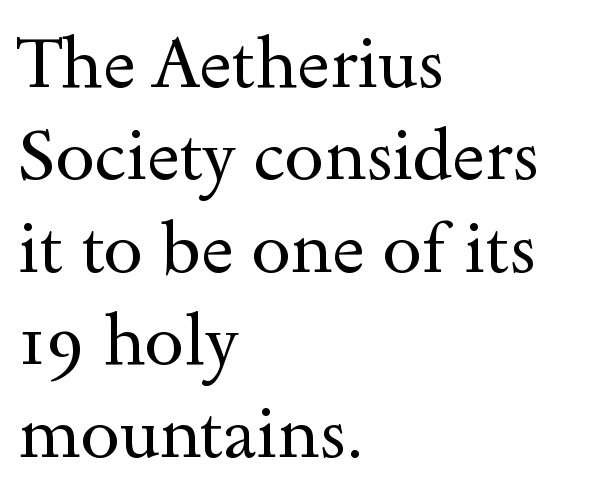
The image shows 70 px regular-weight, wide serif type, upright; set left-aligned, normal line spacing (1.32x), normal letter spacing, not underlined; a small x-height.
